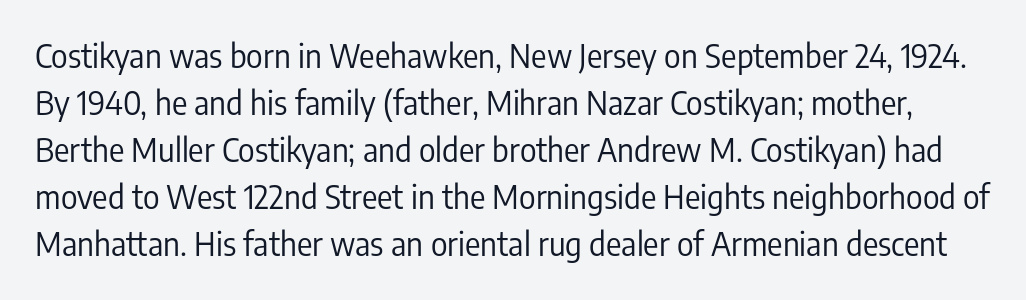
Q: Is the text bold? A: No.
Q: Is the text italic (slanted)? A: No, it is upright.
Q: Is the typeface a serif or a sans-serif typeface? A: Sans-serif.
Q: Is the text underlined? A: No.
Q: Is the spacing between letters normal or unusually wide? A: Normal.
Q: Is the spacing between lines tight, normal or loose? A: Normal.
Q: Width (condensed, normal, or wide)? A: Condensed.
Q: Stroke contrast? A: Low.
Q: x-height? A: Medium.
Q: Monospaced? A: No.
